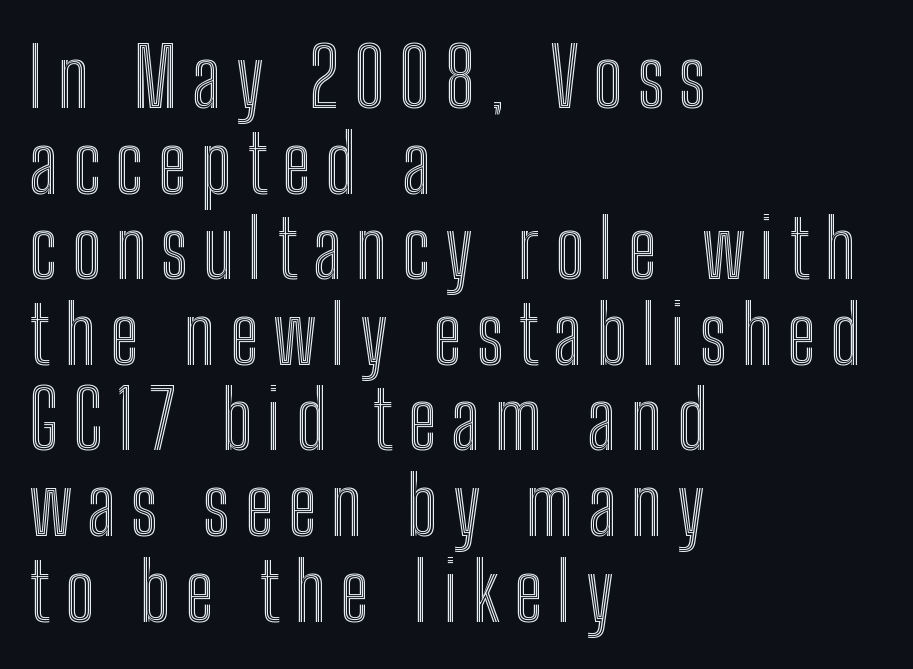
Horizontal alignment here is leftward, the default for most running prose. The typography opts for an upright posture over an oblique one. Leading: reduced. Plain, unruled lines of type. Note the varied advance widths — an 'i' is clearly narrower than an 'm'.
